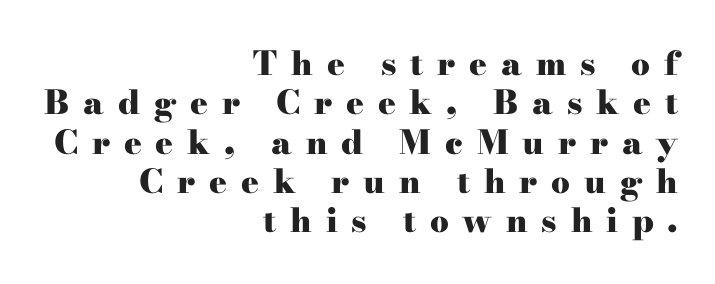
The image shows 33 px heavy, wide serif type, upright; set right-aligned, line spacing 1.19x, unusually wide letter spacing (+0.42 em), not underlined; high stroke contrast and a small x-height.
